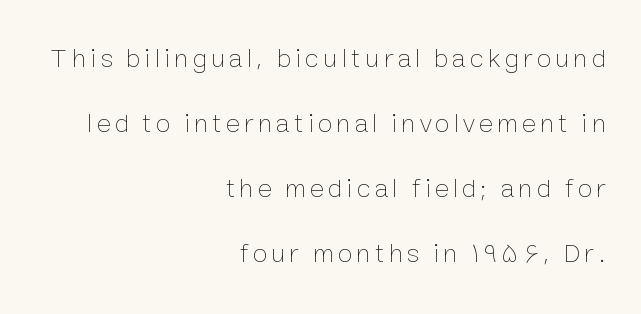
Q: Is the text bold? A: No.
Q: Is the text italic (slanted)? A: No, it is upright.
Q: Is the text underlined? A: No.
Q: How is the paragraph aligned? A: Right-aligned.
Q: Is the spacing between lines tight, normal or loose? A: Loose.
